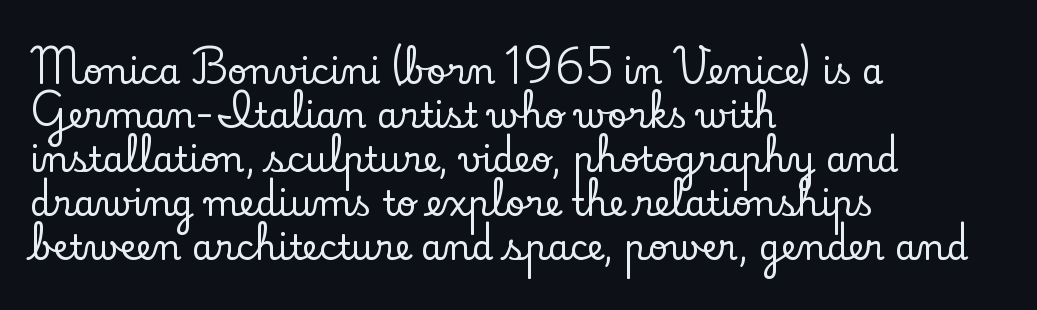
{"serif": "yes", "italic": "no", "width": "normal", "stroke_contrast": "low", "x_height": "small", "monospaced": "no", "underline": "no", "align": "left", "line_spacing": "normal", "line_spacing_ratio": 1.26, "letter_spacing": "normal", "letter_spacing_em": 0.0, "glyph_px": 35}
